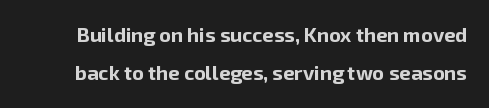
The face used here is rendered with its standard letterfit. Weight: bold. A great deal of white space separates one row of letters from the next. Underline: absent.
